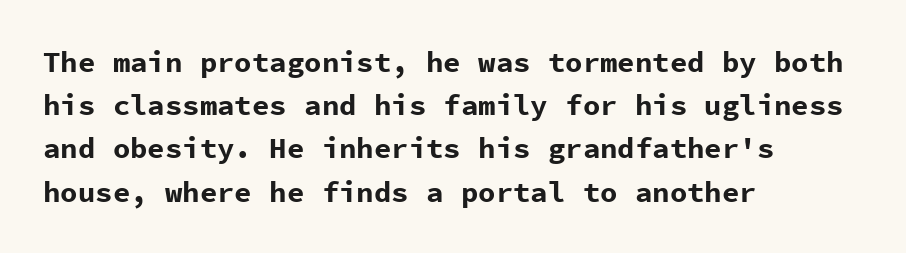
Q: Is the text bold? A: Yes.
Q: Is the text italic (slanted)? A: No, it is upright.
Q: Is the typeface a serif or a sans-serif typeface? A: Sans-serif.
Q: Is the text underlined? A: No.
Q: How is the paragraph aligned? A: Left-aligned.
Q: Is the spacing between letters normal or unusually wide? A: Normal.
Q: Is the spacing between lines tight, normal or loose? A: Normal.
Q: Width (condensed, normal, or wide)? A: Normal.
Q: Stroke contrast? A: Low.
Q: x-height? A: Medium.
Q: Monospaced? A: Yes.
